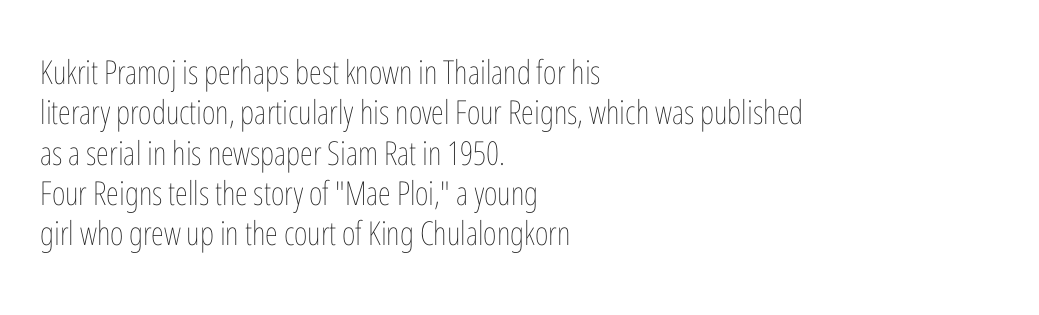
{"italic": "no", "bold": "no", "weight": "thin", "width": "condensed", "stroke_contrast": "low", "x_height": "medium", "monospaced": "no", "underline": "no", "align": "left", "line_spacing_ratio": 1.22, "letter_spacing": "normal", "letter_spacing_em": 0.0, "glyph_px": 33}
